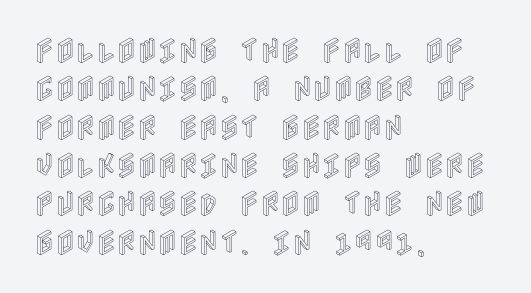
Q: Is the text italic (slanted)? A: No, it is upright.
Q: Is the text underlined? A: No.
Q: How is the paragraph aligned? A: Left-aligned.
Q: Is the spacing between letters normal or unusually wide? A: Normal.
Q: Is the spacing between lines tight, normal or loose? A: Normal.
Q: Width (condensed, normal, or wide)? A: Condensed.
Q: x-height? A: Large.
